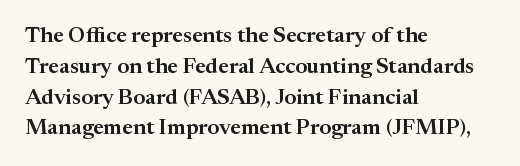
A classic flush-left, rag-right setting is used for this passage. Rendered with straight, roman letterforms. The rendering uses a moderate line-height, typical for paragraphs. In terms of letterspacing, this is plain default setting.
